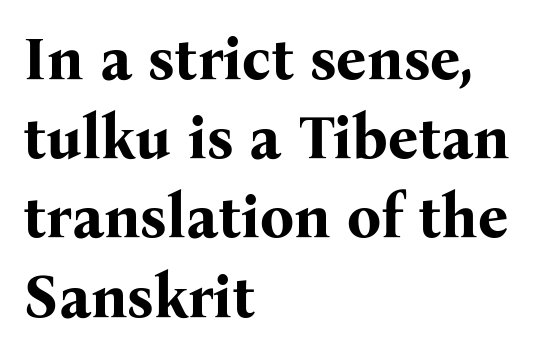
The image shows 60 px bold serif type, upright; set left-aligned, normal line spacing (1.32x), normal letter spacing, not underlined; medium stroke contrast and a medium x-height.
